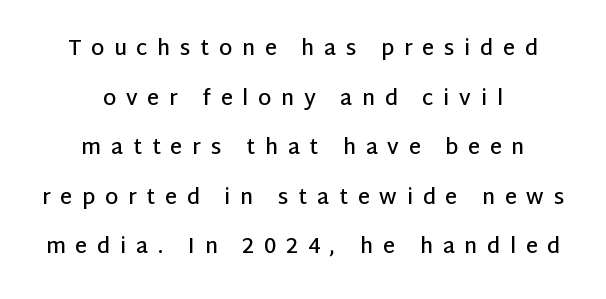
Q: Is the text bold? A: Semi-bold.
Q: Is the text italic (slanted)? A: No, it is upright.
Q: Is the text underlined? A: No.
Q: How is the paragraph aligned? A: Centered.
Q: Is the spacing between letters normal or unusually wide? A: Unusually wide.
Q: Is the spacing between lines tight, normal or loose? A: Loose.
